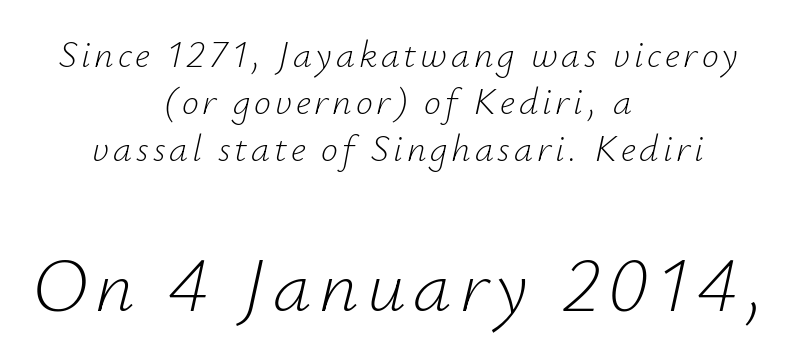
Q: Is the text bold? A: No.
Q: Is the text italic (slanted)? A: Yes, it leans right by about 12 degrees.
Q: Is the text underlined? A: No.
Q: How is the paragraph aligned? A: Centered.
Q: Which block of text is set in a larger size, the first (top) or the second (bottom)? A: The second (bottom) one.
Q: Width (condensed, normal, or wide)? A: Normal.
Q: Stroke contrast? A: Low.
Q: x-height? A: Small.
Q: Monospaced? A: No.
